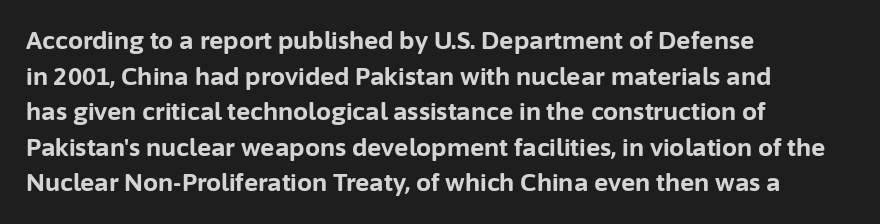
Q: Is the text bold? A: Yes.
Q: Is the text italic (slanted)? A: No, it is upright.
Q: Is the text underlined? A: No.
Q: How is the paragraph aligned? A: Left-aligned.
Q: Is the spacing between letters normal or unusually wide? A: Normal.
Q: Is the spacing between lines tight, normal or loose? A: Normal.
